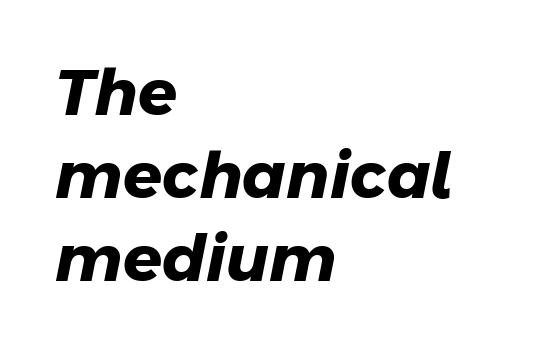
The image shows 64 px heavy sans-serif type; set left-aligned, normal line spacing (1.3x), normal letter spacing, not underlined; low stroke contrast and a medium x-height.
